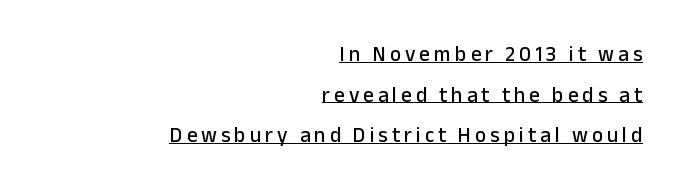
The image shows 21 px text type, upright; set right-aligned, loose line spacing (1.93x), underlined.
